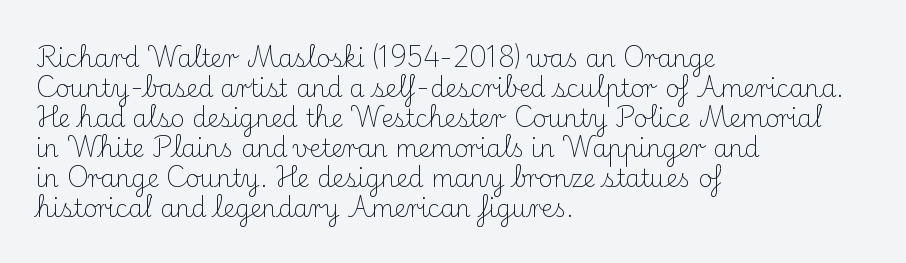
The image shows 24 px text type, upright; set left-aligned, normal line spacing (1.25x), normal letter spacing, not underlined.
